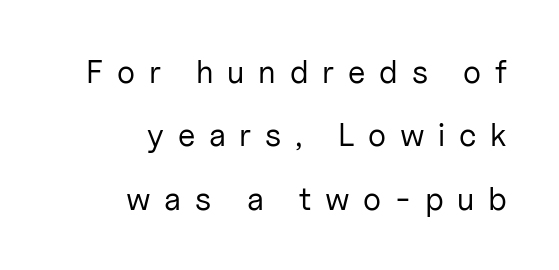
Q: Is the text bold? A: No.
Q: Is the text italic (slanted)? A: No, it is upright.
Q: Is the typeface a serif or a sans-serif typeface? A: Sans-serif.
Q: Is the text underlined? A: No.
Q: How is the paragraph aligned? A: Right-aligned.
Q: Is the spacing between letters normal or unusually wide? A: Unusually wide.
Q: Is the spacing between lines tight, normal or loose? A: Loose.
Q: Width (condensed, normal, or wide)? A: Normal.
Q: Stroke contrast? A: Low.
Q: x-height? A: Medium.
Q: Monospaced? A: No.
